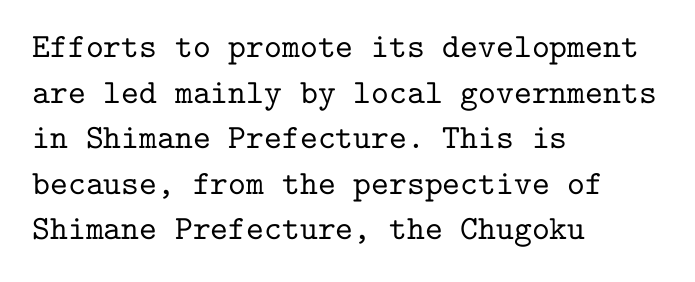
Q: Is the text italic (slanted)? A: No, it is upright.
Q: Is the typeface a serif or a sans-serif typeface? A: Serif.
Q: Is the text underlined? A: No.
Q: How is the paragraph aligned? A: Left-aligned.
Q: Is the spacing between letters normal or unusually wide? A: Normal.
Q: Is the spacing between lines tight, normal or loose? A: Normal.
Q: Width (condensed, normal, or wide)? A: Normal.
Q: Stroke contrast? A: Low.
Q: x-height? A: Medium.
Q: Monospaced? A: Yes.
